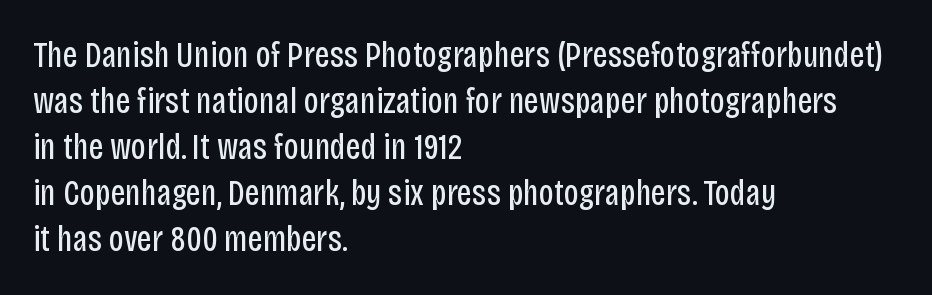
The image shows 36 px regular-weight, condensed sans-serif type, upright; set left-aligned, normal line spacing (1.28x), normal letter spacing, not underlined; low stroke contrast and a large x-height.
